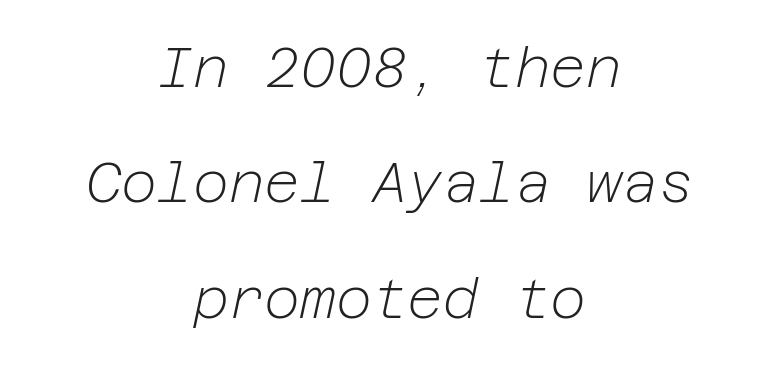
The font is comparable to plain body text, perhaps lighter. A typesetter would call this leading open, well beyond the default. The specimen reads as italic at a glance. If you folded the block vertically in half, each line would mirror itself in length. How are the letters spaced? Ordinarily, with no added tracking. Type without underlining.
